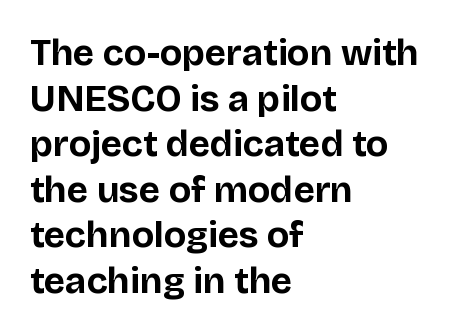
Letter spacing: default. Is there any slant? The stems are plumb. Summary of weight: heavy, a full bold. In terms of letterform style, serifs are entirely absent. Just letters on the line, the space beneath them empty.
